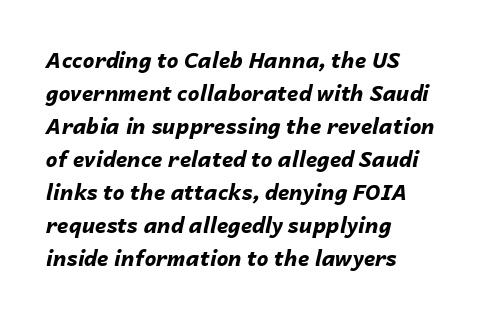
Chunky letters — that's bold for sure. A normal amount of white space separates one row of letters from the next. In terms of posture, this sample is oblique. The paragraph has a hard left edge and a soft right edge.
